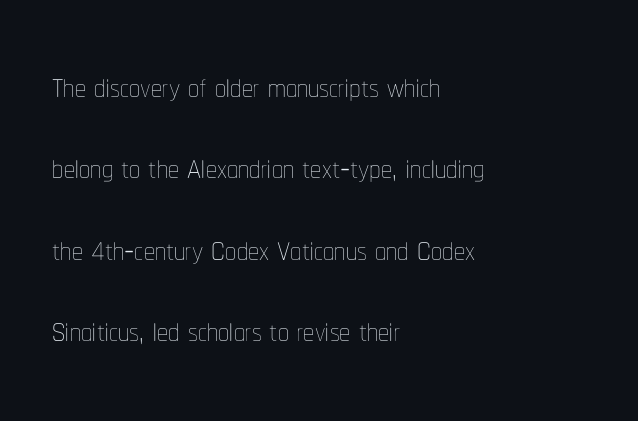
Q: Is the text bold? A: No.
Q: Is the text italic (slanted)? A: No, it is upright.
Q: Is the text underlined? A: No.
Q: How is the paragraph aligned? A: Left-aligned.
Q: Is the spacing between letters normal or unusually wide? A: Normal.
Q: Width (condensed, normal, or wide)? A: Condensed.
Q: Stroke contrast? A: Low.
Q: x-height? A: Medium.
Q: Monospaced? A: No.
